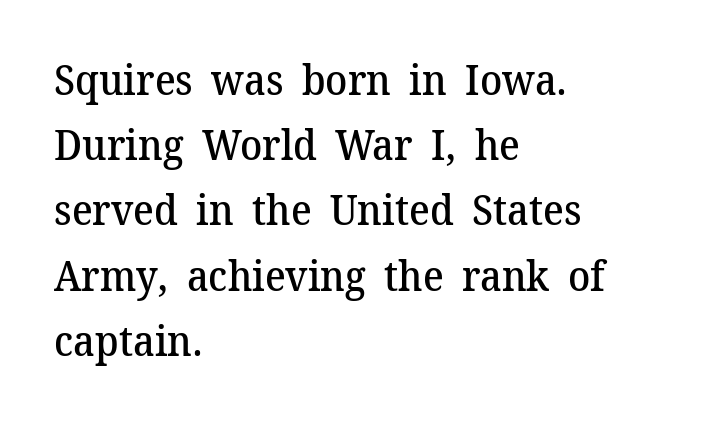
Q: Is the text bold? A: Semi-bold.
Q: Is the text italic (slanted)? A: No, it is upright.
Q: Is the typeface a serif or a sans-serif typeface? A: Serif.
Q: Is the text underlined? A: No.
Q: How is the paragraph aligned? A: Left-aligned.
Q: Is the spacing between letters normal or unusually wide? A: Normal.
Q: Is the spacing between lines tight, normal or loose? A: Normal.
Q: Width (condensed, normal, or wide)? A: Normal.
Q: Stroke contrast? A: Medium.
Q: x-height? A: Medium.
Q: Monospaced? A: No.
